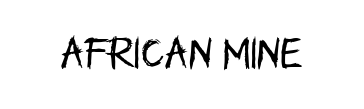
{"serif": "no", "italic": "no", "bold": "no", "weight": "regular", "width": "condensed", "stroke_contrast": "low", "x_height": "large", "monospaced": "no", "underline": "no", "letter_spacing": "normal", "letter_spacing_em": 0.0, "glyph_px": 35}
